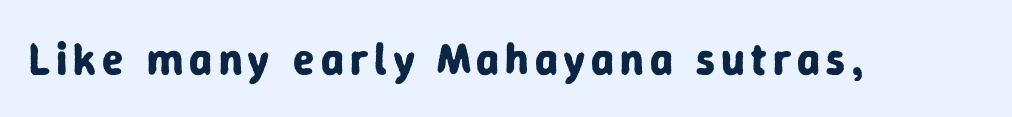
Q: Is the text bold? A: Yes.
Q: Is the text italic (slanted)? A: No, it is upright.
Q: Is the typeface a serif or a sans-serif typeface? A: Sans-serif.
Q: Is the text underlined? A: No.
Q: Width (condensed, normal, or wide)? A: Normal.
Q: Stroke contrast? A: Low.
Q: x-height? A: Medium.
Q: Monospaced? A: No.
